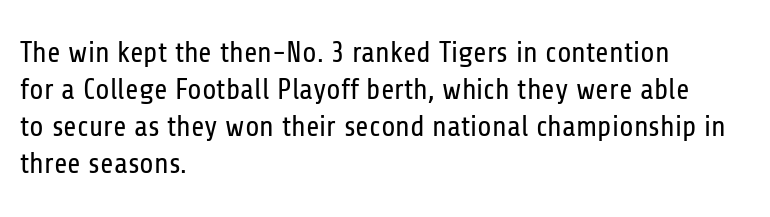
The image shows 29 px regular-weight, condensed sans-serif type, upright; set left-aligned, normal line spacing (1.28x), normal letter spacing, not underlined; low stroke contrast and a medium x-height.
